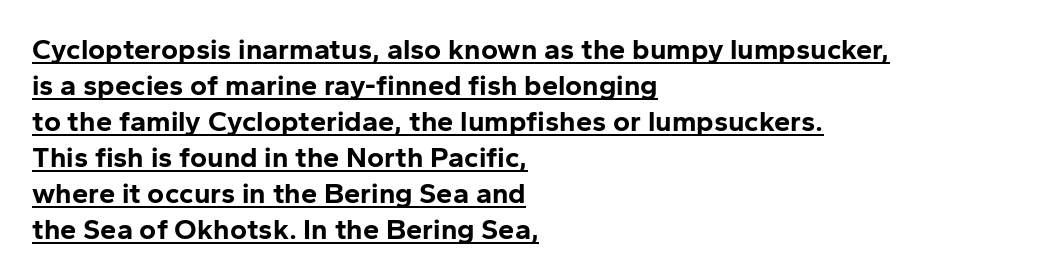
The image shows 29 px bold sans-serif type, upright; set left-aligned, line spacing 1.24x, normal letter spacing, underlined; low stroke contrast and a medium x-height.
